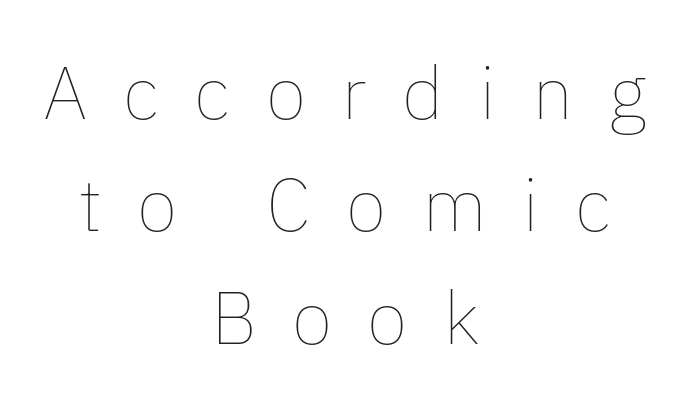
The image shows 74 px thin type, upright; set centered, normal line spacing (1.52x), unusually wide letter spacing (+0.48 em), not underlined; low stroke contrast and a medium x-height.
